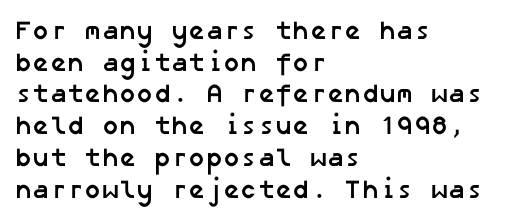
Spacing between characters is what you'd get straight out of the box. The compositor pushed each line to the left boundary. Compared with an ordinary text face, these strokes are far heavier — a full bold. Beneath every word, the page is bare.
